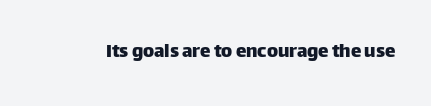
Every character sits straight up, as roman type does. The string is rendered with underlining switched off. Students, note that the glyphs here touch the page at normal intervals.
